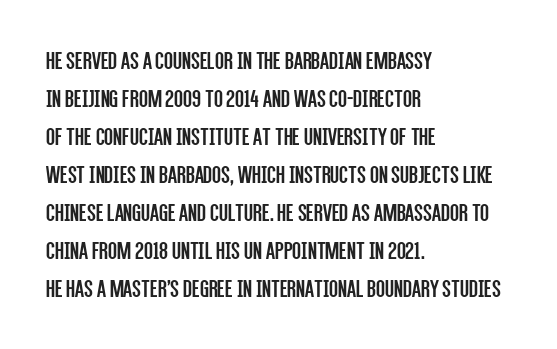
{"italic": "no", "bold": "no", "underline": "no", "align": "left", "line_spacing": "normal", "line_spacing_ratio": 1.46, "letter_spacing": "normal", "letter_spacing_em": 0.0, "glyph_px": 26}
